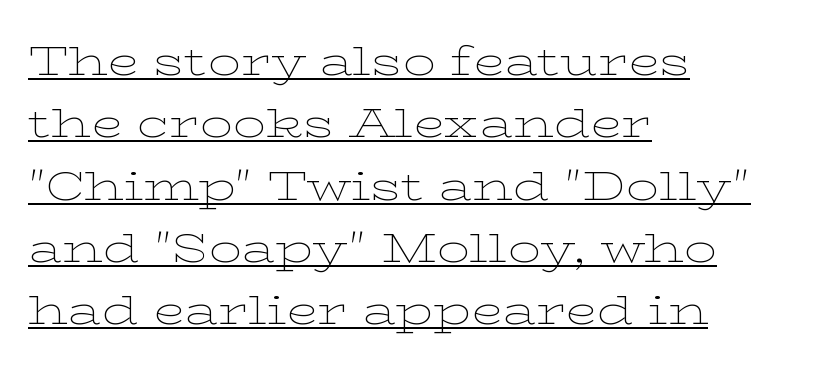
No chunkiness to these letters — they're not bold. In designer terms, the underline attribute is active on this setting. No italicization has been applied; the sample stays upright. Does the leading feel generous? No, just average. This sample has the flowing, uneven cadence of proportional lettering. The typeface chosen for these lines features serifs.
